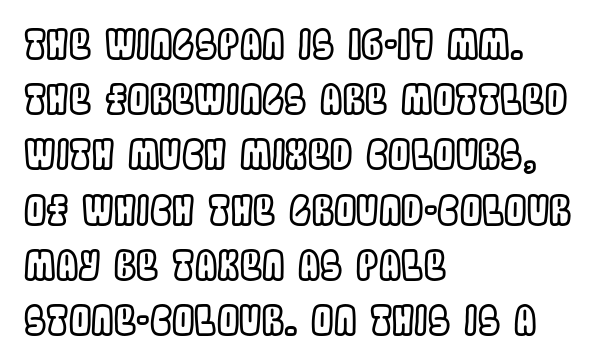
Q: Is the text italic (slanted)? A: No, it is upright.
Q: Is the text underlined? A: No.
Q: How is the paragraph aligned? A: Left-aligned.
Q: Is the spacing between letters normal or unusually wide? A: Normal.
Q: Is the spacing between lines tight, normal or loose? A: Normal.
Q: Width (condensed, normal, or wide)? A: Condensed.
Q: x-height? A: Large.
Q: Monospaced? A: No.
